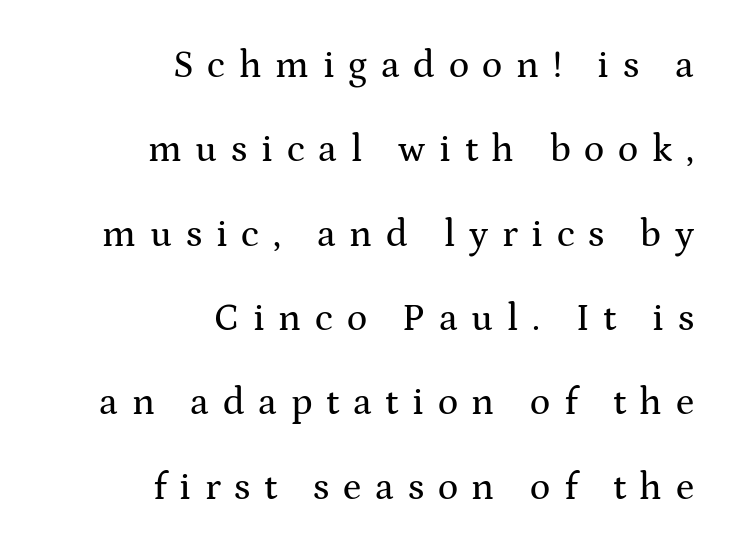
Q: Is the text italic (slanted)? A: No, it is upright.
Q: Is the typeface a serif or a sans-serif typeface? A: Serif.
Q: Is the text underlined? A: No.
Q: How is the paragraph aligned? A: Right-aligned.
Q: Is the spacing between letters normal or unusually wide? A: Unusually wide.
Q: Is the spacing between lines tight, normal or loose? A: Loose.
Q: Width (condensed, normal, or wide)? A: Wide.
Q: Stroke contrast? A: Medium.
Q: x-height? A: Medium.
Q: Monospaced? A: No.
